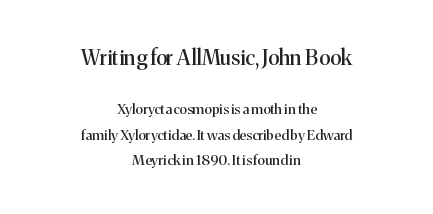
Q: Is the text italic (slanted)? A: No, it is upright.
Q: Is the text underlined? A: No.
Q: How is the paragraph aligned? A: Centered.
Q: Is the spacing between letters normal or unusually wide? A: Normal.
Q: Which block of text is set in a larger size, the first (top) or the second (bottom)? A: The first (top) one.
